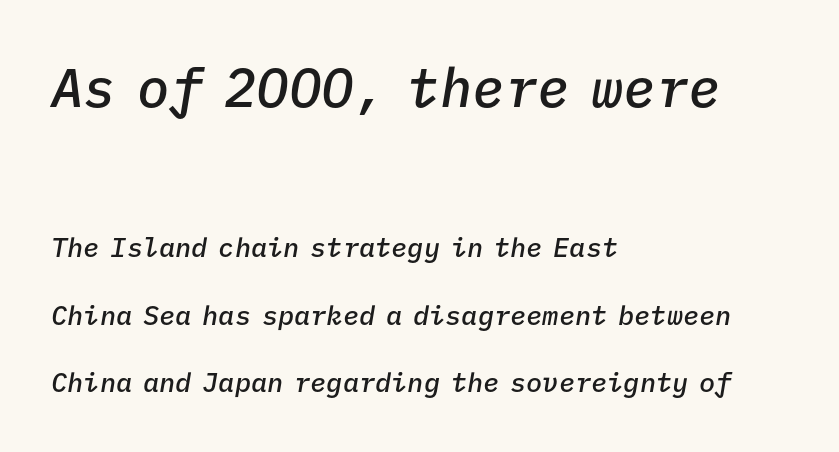
The earlier block is typeset at a bigger size than the later block. This sample uses an oblique cut, with every glyph tilted off the vertical. Each word holds together tightly as a unit, with standard inter-letter gaps. Do the characters align in a grid? Yes, the font is monospaced.
